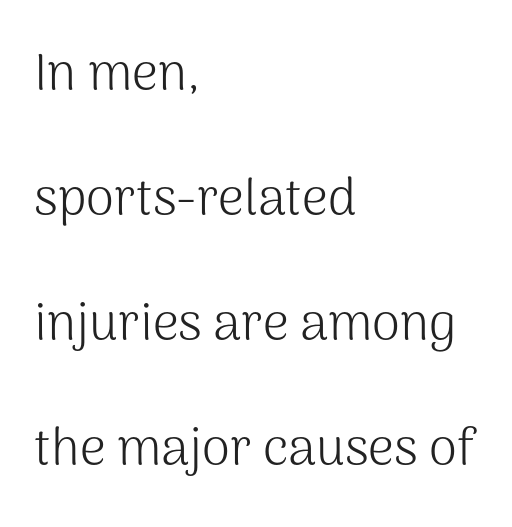
Only glyphs here, with clear space below each row. The letters sit at their default tracking, neither squeezed nor spread. Nothing heavy about these letters — not bold at all. A great deal of white space separates one row of letters from the next. Spacing verdict: proportional, widths tailored to each character. These lines were composed using upright roman letters.
